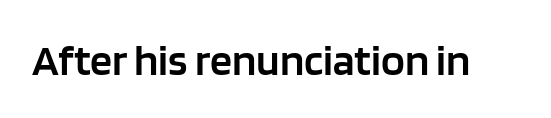
Rule under the text: the space is simply empty. This is the in-between weight designers call semibold or demi. Each letter keeps its own natural width here, so spacing adapts to shape. These lines are composed in type without serifs.
